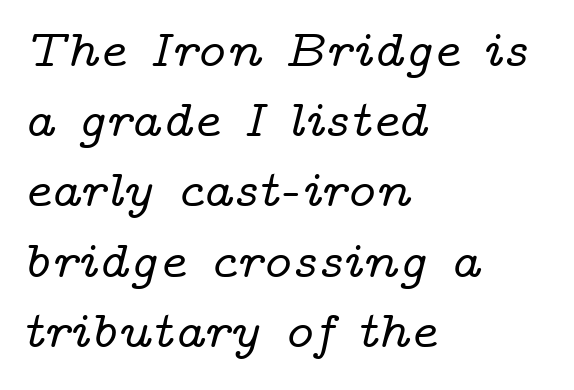
{"serif": "yes", "italic": "yes", "lean": "right", "slant_degrees": 14, "width": "wide", "stroke_contrast": "low", "x_height": "medium", "monospaced": "no", "underline": "no", "align": "left", "line_spacing": "normal", "line_spacing_ratio": 1.35, "letter_spacing": "normal", "letter_spacing_em": 0.0, "glyph_px": 52}
